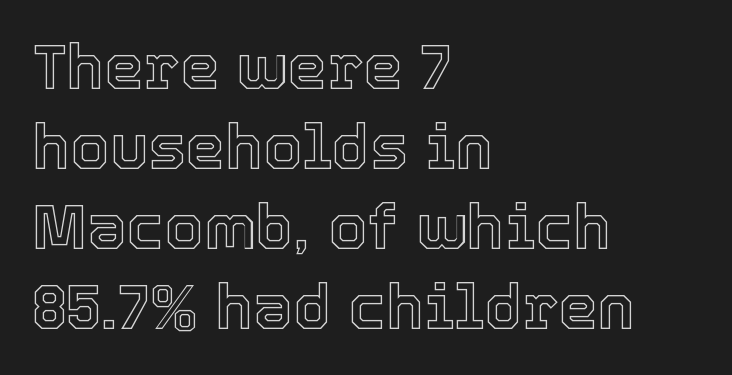
Q: Is the text italic (slanted)? A: No, it is upright.
Q: Is the text underlined? A: No.
Q: How is the paragraph aligned? A: Left-aligned.
Q: Is the spacing between letters normal or unusually wide? A: Normal.
Q: Is the spacing between lines tight, normal or loose? A: Normal.
Q: Width (condensed, normal, or wide)? A: Normal.
Q: x-height? A: Medium.
Q: Monospaced? A: No.
